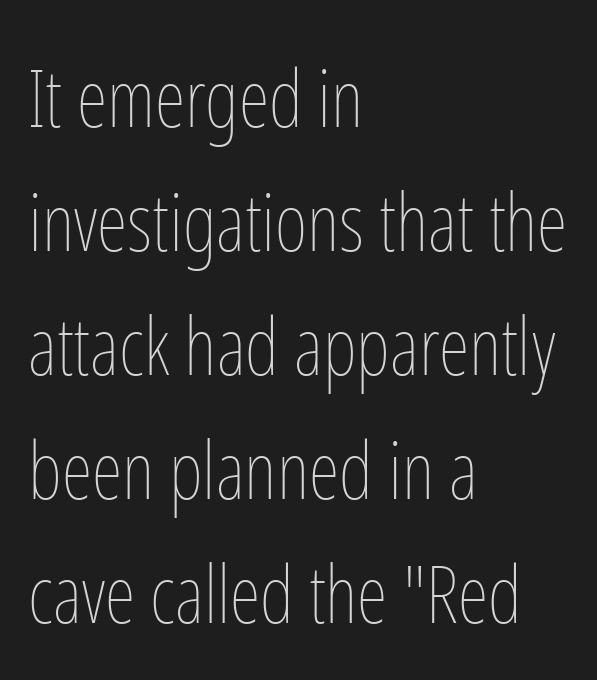
Q: Is the text bold? A: No.
Q: Is the text italic (slanted)? A: No, it is upright.
Q: Is the text underlined? A: No.
Q: How is the paragraph aligned? A: Left-aligned.
Q: Is the spacing between letters normal or unusually wide? A: Normal.
Q: Is the spacing between lines tight, normal or loose? A: Normal.
Q: Width (condensed, normal, or wide)? A: Condensed.
Q: Stroke contrast? A: Low.
Q: x-height? A: Medium.
Q: Monospaced? A: No.
